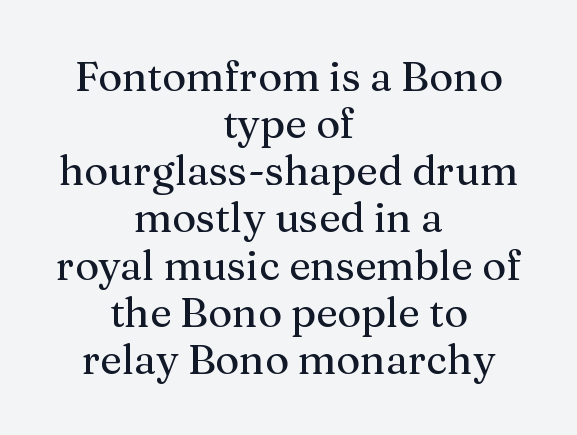
Unlike italic type, these characters show no tilt at all. A bare baseline throughout the passage. A typesetter would call this leading minimal, almost set solid. Check where the strokes stop: tiny serifs finish them off. Tracking here is standard; glyphs follow each other at the usual distance.
